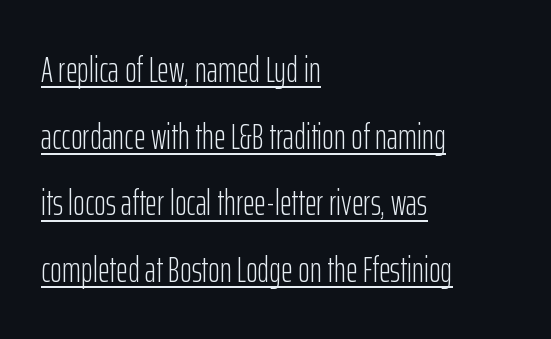
The image shows 36 px light, condensed sans-serif type, upright; set left-aligned, line spacing 1.85x, normal letter spacing, underlined; low stroke contrast and a medium x-height.
